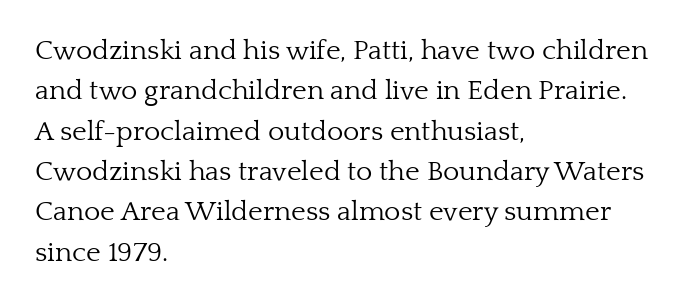
The image shows 28 px light serif type, upright; set left-aligned, normal line spacing (1.44x), normal letter spacing, not underlined; low stroke contrast and a medium x-height.
